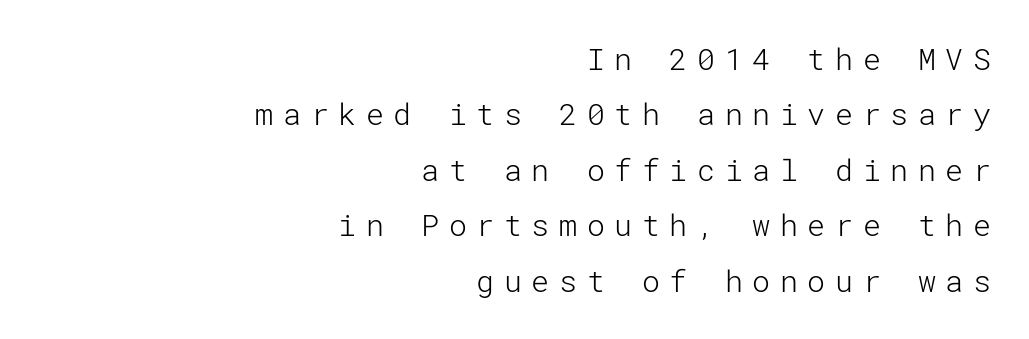
{"serif": "no", "italic": "no", "bold": "no", "weight": "light", "width": "normal", "stroke_contrast": "low", "x_height": "medium", "underline": "no", "align": "right", "line_spacing_ratio": 1.85, "letter_spacing": "wide", "letter_spacing_em": 0.32, "glyph_px": 30}
